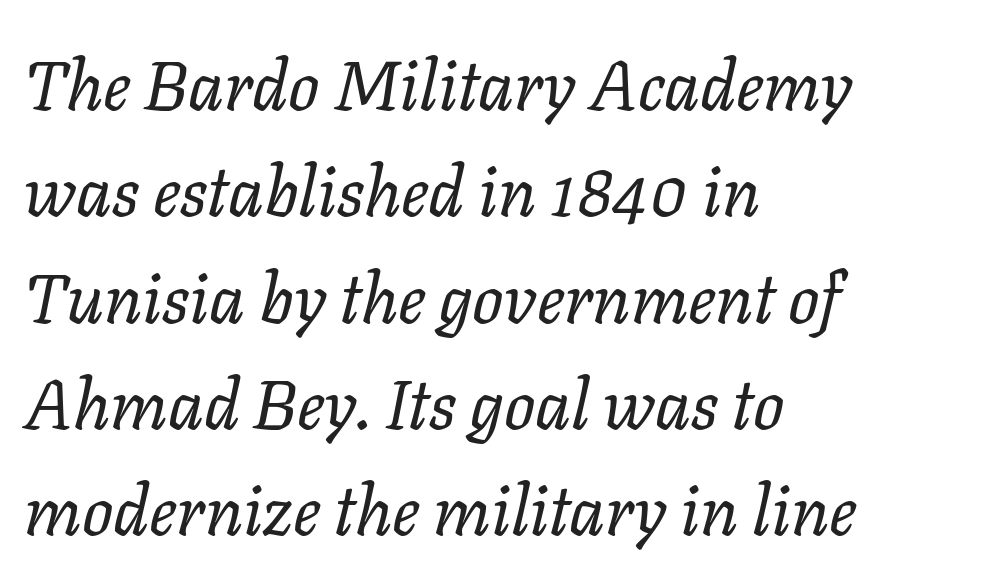
Q: Is the text bold? A: No.
Q: Is the text italic (slanted)? A: Yes, it leans right by about 11 degrees.
Q: Is the text underlined? A: No.
Q: How is the paragraph aligned? A: Left-aligned.
Q: Is the spacing between letters normal or unusually wide? A: Normal.
Q: Is the spacing between lines tight, normal or loose? A: Normal.
Q: Width (condensed, normal, or wide)? A: Normal.
Q: Stroke contrast? A: Low.
Q: x-height? A: Medium.
Q: Monospaced? A: No.
